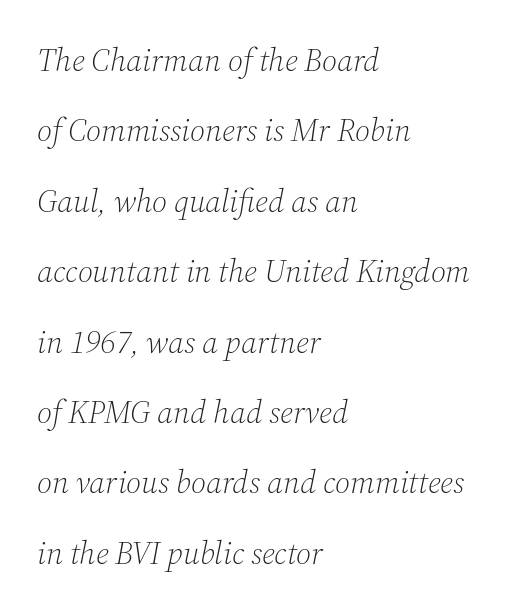
{"serif": "yes", "italic": "yes", "lean": "right", "slant_degrees": 12, "bold": "no", "weight": "light", "width": "normal", "stroke_contrast": "medium", "x_height": "medium", "monospaced": "no", "underline": "no", "align": "left", "line_spacing": "loose", "line_spacing_ratio": 2.2, "letter_spacing": "normal", "letter_spacing_em": 0.0, "glyph_px": 32}
